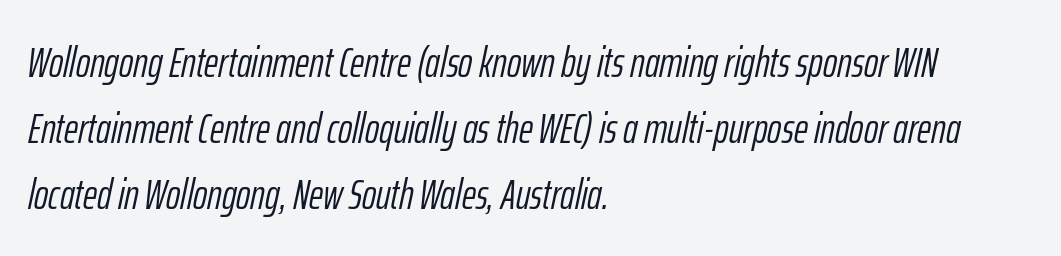
Q: Is the text bold? A: No.
Q: Is the text italic (slanted)? A: Yes, it leans right by about 12 degrees.
Q: Is the text underlined? A: No.
Q: How is the paragraph aligned? A: Left-aligned.
Q: Is the spacing between letters normal or unusually wide? A: Normal.
Q: Is the spacing between lines tight, normal or loose? A: Normal.
Q: Width (condensed, normal, or wide)? A: Condensed.
Q: Stroke contrast? A: Low.
Q: x-height? A: Medium.
Q: Monospaced? A: No.
